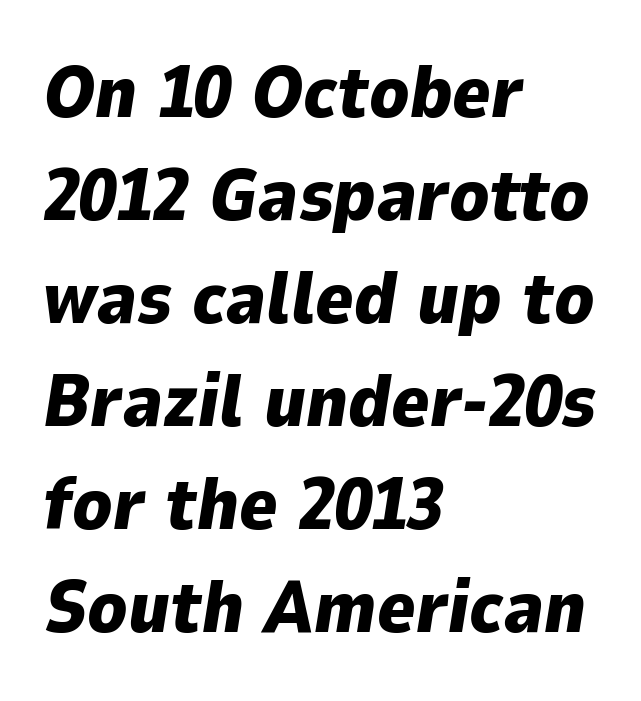
Q: Is the text bold? A: Yes.
Q: Is the text italic (slanted)? A: Yes, it leans right by about 9 degrees.
Q: Is the text underlined? A: No.
Q: How is the paragraph aligned? A: Left-aligned.
Q: Is the spacing between letters normal or unusually wide? A: Normal.
Q: Is the spacing between lines tight, normal or loose? A: Normal.
Q: Width (condensed, normal, or wide)? A: Normal.
Q: Stroke contrast? A: Low.
Q: x-height? A: Medium.
Q: Monospaced? A: No.
